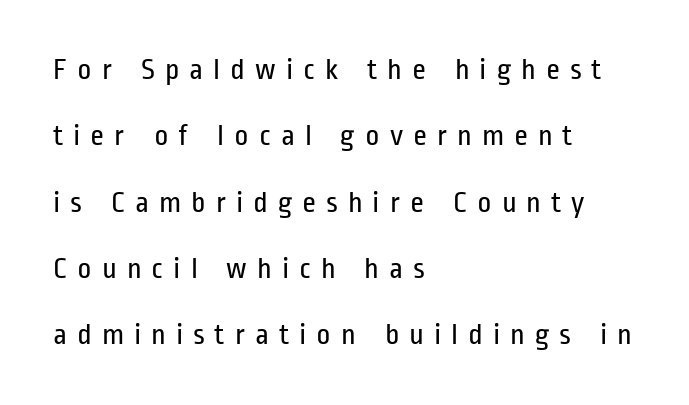
The passage shown is typed in a proportional face where columns would drift. The font's upright variant was chosen for this text. A typesetter would label this face a sans. A classic flush-left, rag-right setting is used for this passage. Regarding leading, the lines here are spaced well apart. Between one letter and the next there's a generous, obvious gap.
